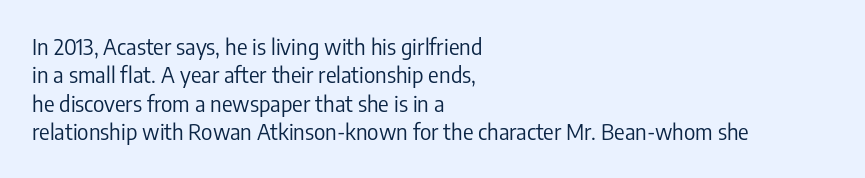
{"italic": "no", "bold": "no", "underline": "no", "align": "left", "line_spacing": "normal", "line_spacing_ratio": 1.29, "letter_spacing": "normal", "letter_spacing_em": 0.0, "glyph_px": 22}
